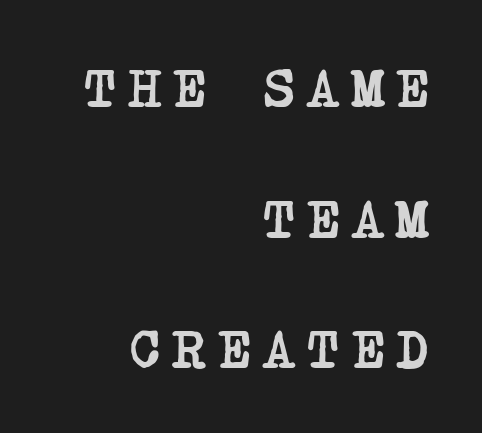
{"serif": "yes", "bold": "yes", "weight": "semibold", "width": "condensed", "stroke_contrast": "low", "x_height": "large", "underline": "no", "align": "right", "line_spacing": "loose", "line_spacing_ratio": 2.42, "letter_spacing": "wide", "letter_spacing_em": 0.24, "glyph_px": 54}
